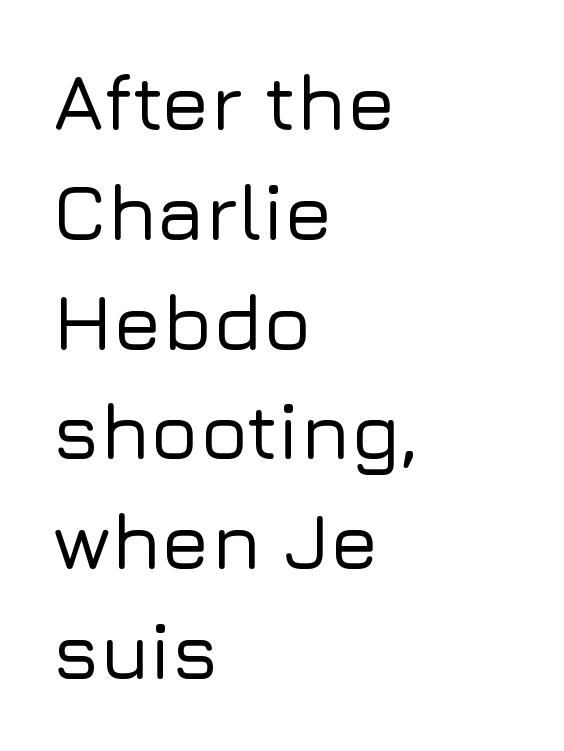
Q: Is the text italic (slanted)? A: No, it is upright.
Q: Is the typeface a serif or a sans-serif typeface? A: Sans-serif.
Q: Is the text underlined? A: No.
Q: How is the paragraph aligned? A: Left-aligned.
Q: Is the spacing between letters normal or unusually wide? A: Normal.
Q: Is the spacing between lines tight, normal or loose? A: Normal.
Q: Width (condensed, normal, or wide)? A: Normal.
Q: Stroke contrast? A: Low.
Q: x-height? A: Medium.
Q: Monospaced? A: No.
